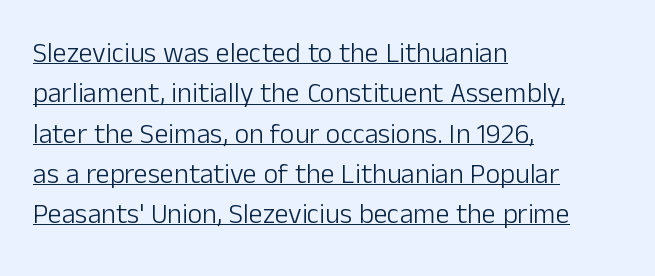
The image shows 28 px light sans-serif type, upright; set left-aligned, normal line spacing (1.44x), normal letter spacing, underlined; low stroke contrast and a medium x-height.
